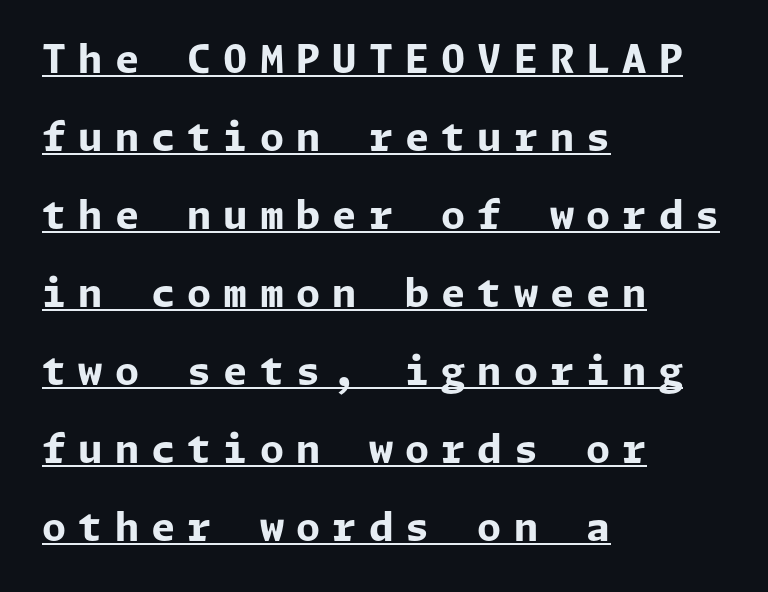
The image shows 39 px bold sans-serif type, upright; set left-aligned, loose line spacing (2.0x), unusually wide letter spacing (+0.31 em), underlined; low stroke contrast and a medium x-height.
